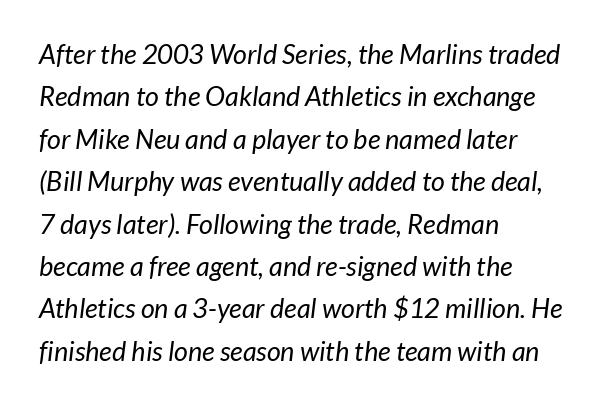
Q: Is the text bold? A: No.
Q: Is the text underlined? A: No.
Q: How is the paragraph aligned? A: Left-aligned.
Q: Is the spacing between letters normal or unusually wide? A: Normal.
Q: Is the spacing between lines tight, normal or loose? A: Normal.
